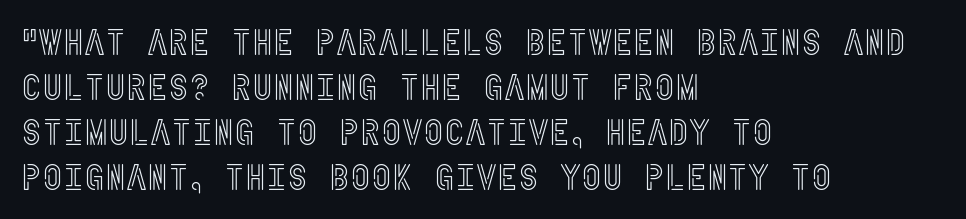
The strip under each line holds only bare page. The lines are quadded left. Posture: vertical. The space between consecutive lines is moderate. Tracking here is standard; glyphs follow each other at the usual distance.
